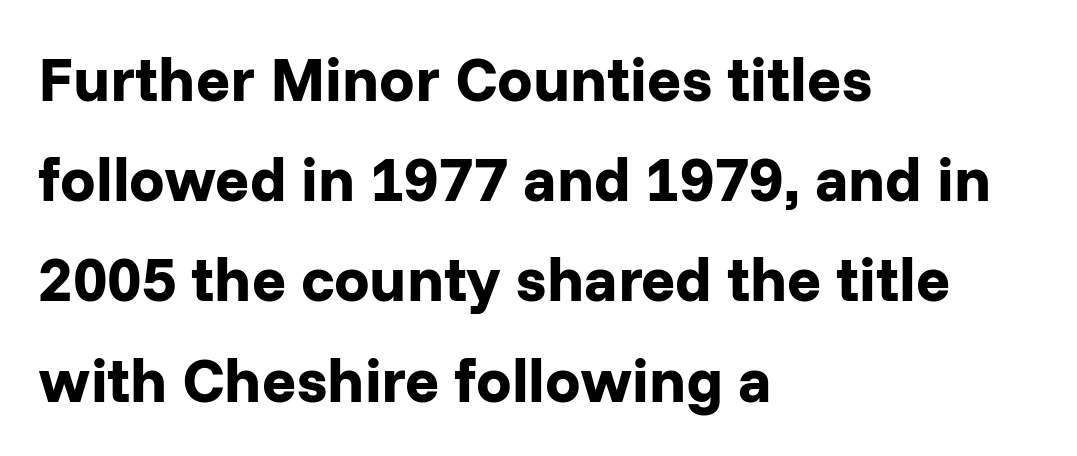
Q: Is the text bold? A: Yes.
Q: Is the text italic (slanted)? A: No, it is upright.
Q: Is the typeface a serif or a sans-serif typeface? A: Sans-serif.
Q: Is the text underlined? A: No.
Q: How is the paragraph aligned? A: Left-aligned.
Q: Is the spacing between letters normal or unusually wide? A: Normal.
Q: Is the spacing between lines tight, normal or loose? A: Normal.
Q: Width (condensed, normal, or wide)? A: Normal.
Q: Stroke contrast? A: Low.
Q: x-height? A: Medium.
Q: Monospaced? A: No.
